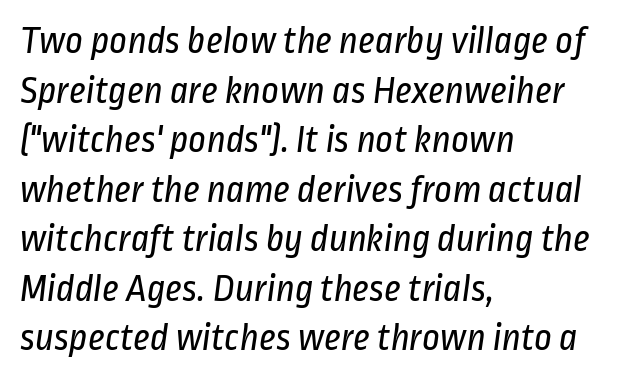
{"serif": "no", "bold": "no", "weight": "regular", "width": "condensed", "stroke_contrast": "low", "x_height": "medium", "monospaced": "no", "underline": "no", "align": "left", "line_spacing": "normal", "line_spacing_ratio": 1.27, "letter_spacing": "normal", "letter_spacing_em": 0.0, "glyph_px": 39}
